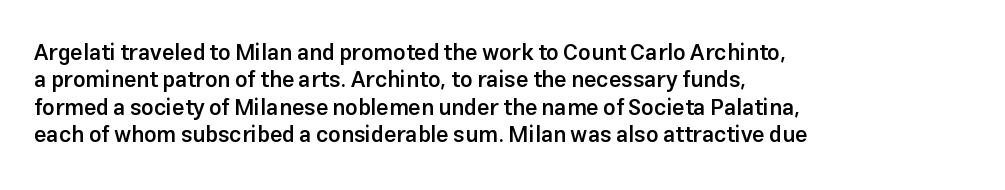
Horizontal bands of white between lines are of average thickness. The rendering keeps characters at their native spacing. The rendering anchors every line to the left-hand side. The type sits square on the baseline with zero lean.
